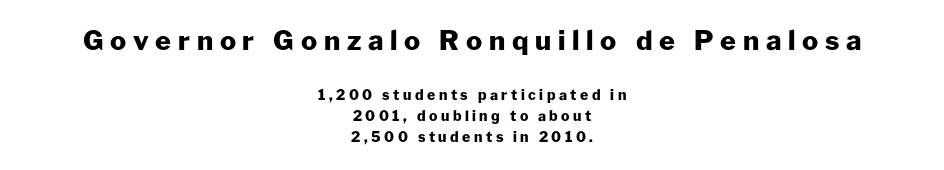
Q: Is the text bold? A: Yes.
Q: Is the text italic (slanted)? A: No, it is upright.
Q: Is the text underlined? A: No.
Q: How is the paragraph aligned? A: Centered.
Q: Is the spacing between letters normal or unusually wide? A: Unusually wide.
Q: Is the spacing between lines tight, normal or loose? A: Normal.
Q: Which block of text is set in a larger size, the first (top) or the second (bottom)? A: The first (top) one.
